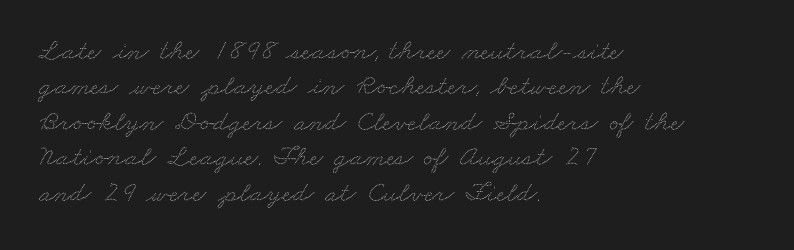
The specimen omits any rule beneath the text block's lines. Compared with typical body copy, the letter spacing here is the same. Each line starts at the same left margin while the right side varies. The face used here is proportionally spaced, like ordinary book or web type.
